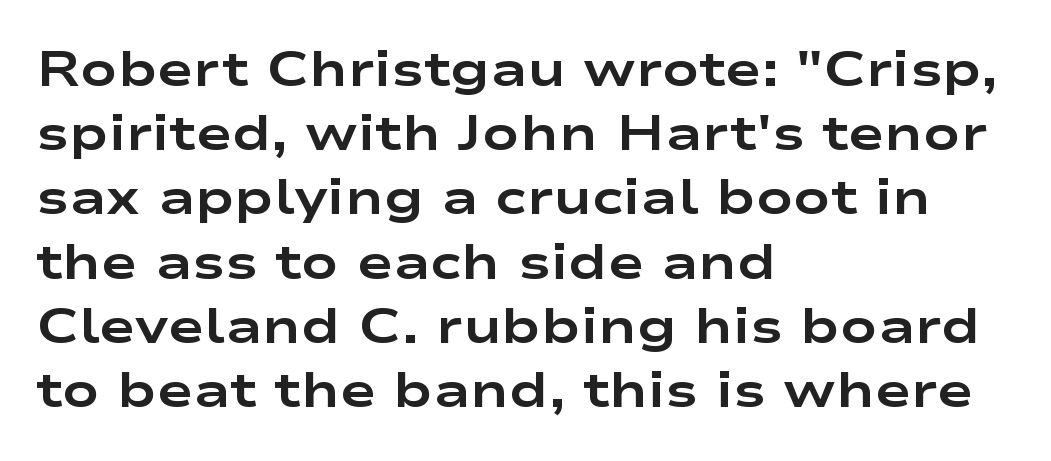
The image shows 49 px bold, wide sans-serif type, upright; set left-aligned, normal line spacing (1.31x), normal letter spacing, not underlined; low stroke contrast and a medium x-height.
